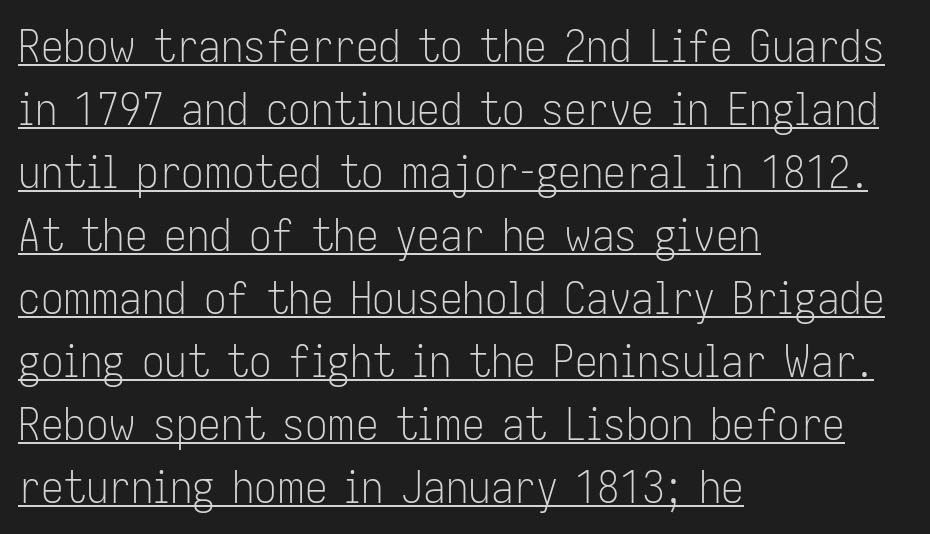
Font category for this specimen: sans-serif. Interline gaps are of average width in this sample. Bold? No — there's no thickening of the strokes. This sample uses plain, unmodified letter spacing. Visually the block forms a straight wall on the left and a jagged coastline on the right.
